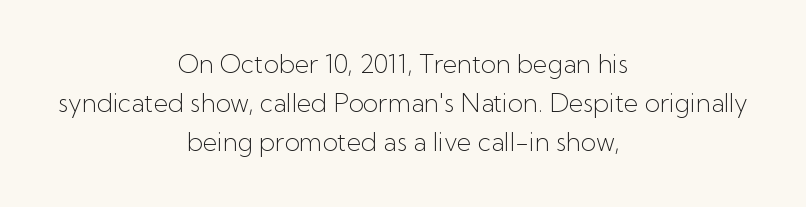
The image shows 25 px text type, upright; set centered, normal line spacing (1.57x), normal letter spacing, not underlined.
